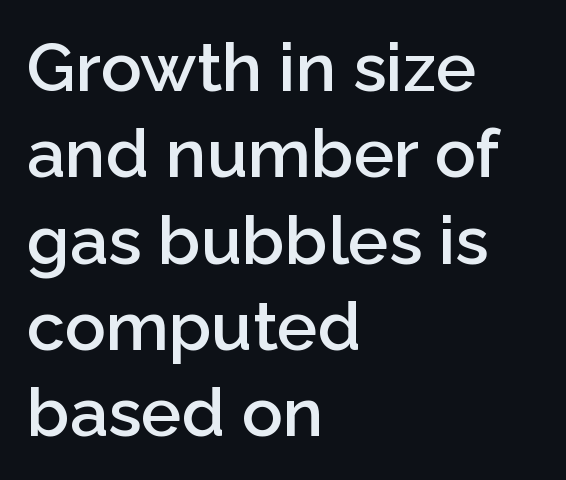
The image shows 68 px semibold sans-serif type, upright; set left-aligned, normal line spacing (1.27x), normal letter spacing, not underlined; low stroke contrast and a medium x-height.
